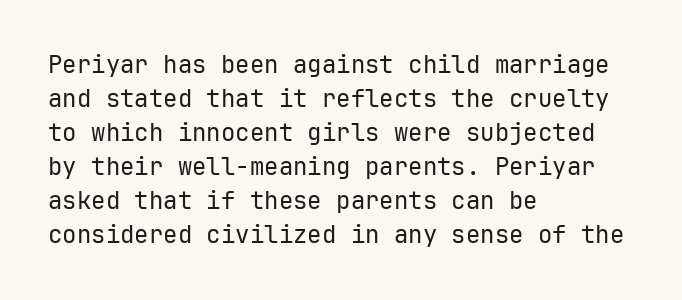
The image shows 24 px text type, upright; set left-aligned, normal line spacing (1.42x), normal letter spacing, not underlined.
